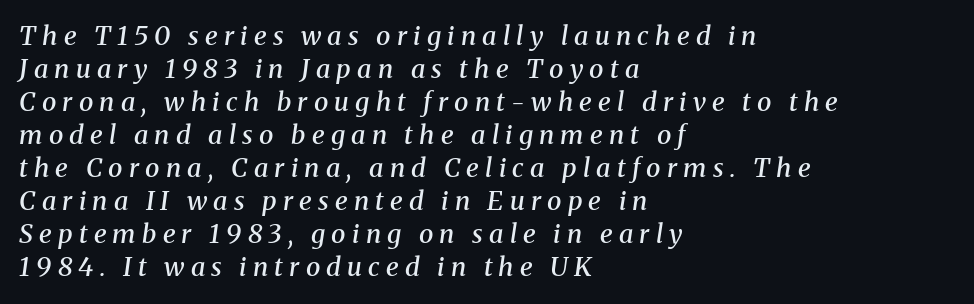
{"italic": "yes", "lean": "right", "slant_degrees": 8, "bold": "semi", "underline": "no", "align": "left", "line_spacing": "normal", "line_spacing_ratio": 1.27, "letter_spacing": "wide", "letter_spacing_em": 0.24, "glyph_px": 26}
